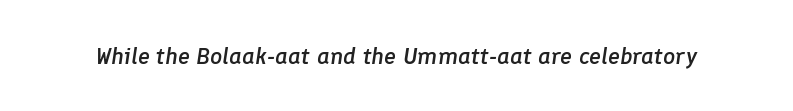
Q: Is the text bold? A: Semi-bold.
Q: Is the text italic (slanted)? A: Yes, it leans right by about 8 degrees.
Q: Is the text underlined? A: No.
Q: Is the spacing between letters normal or unusually wide? A: Normal.
